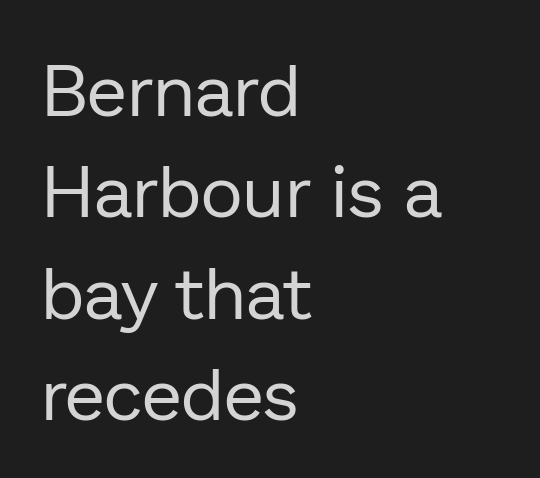
The image shows 73 px regular-weight sans-serif type, upright; set left-aligned, normal line spacing (1.39x), normal letter spacing, not underlined; low stroke contrast and a medium x-height.
